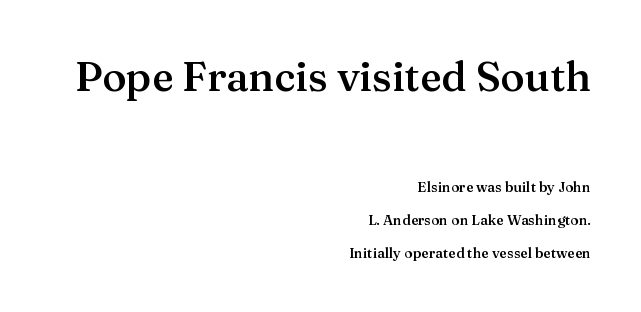
Q: Is the text bold? A: Semi-bold.
Q: Is the text italic (slanted)? A: No, it is upright.
Q: Is the typeface a serif or a sans-serif typeface? A: Serif.
Q: Is the text underlined? A: No.
Q: How is the paragraph aligned? A: Right-aligned.
Q: Is the spacing between letters normal or unusually wide? A: Normal.
Q: Is the spacing between lines tight, normal or loose? A: Loose.
Q: Which block of text is set in a larger size, the first (top) or the second (bottom)? A: The first (top) one.
Q: Width (condensed, normal, or wide)? A: Normal.
Q: Stroke contrast? A: Medium.
Q: x-height? A: Medium.
Q: Monospaced? A: No.
